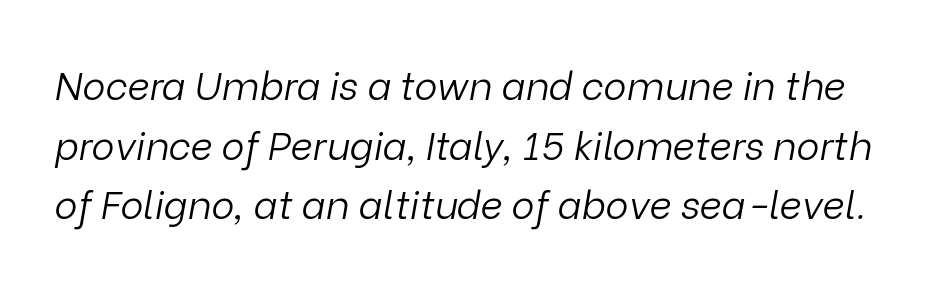
Q: Is the text bold? A: No.
Q: Is the text italic (slanted)? A: Yes, it leans right by about 9 degrees.
Q: Is the text underlined? A: No.
Q: Is the spacing between letters normal or unusually wide? A: Normal.
Q: Is the spacing between lines tight, normal or loose? A: Normal.
Q: Width (condensed, normal, or wide)? A: Normal.
Q: Stroke contrast? A: Low.
Q: x-height? A: Medium.
Q: Monospaced? A: No.
